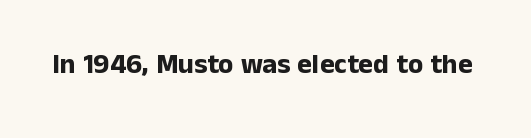
The image shows 28 px bold sans-serif type, upright; set normal letter spacing, not underlined; low stroke contrast and a medium x-height.
